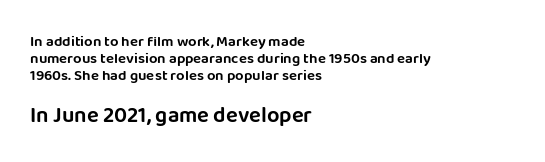
{"italic": "no", "underline": "no", "align": "left", "line_spacing": "tight", "line_spacing_ratio": 1.13, "letter_spacing": "normal", "letter_spacing_em": 0.0, "larger_block": "second", "size_ratio": 1.47, "glyph_px": 22}
